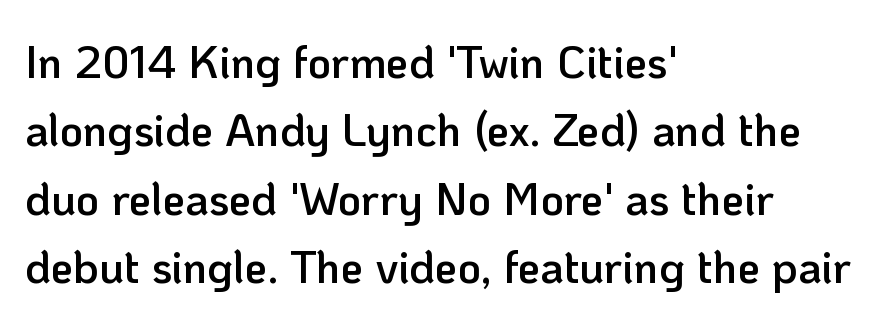
Q: Is the text bold? A: Semi-bold.
Q: Is the text italic (slanted)? A: No, it is upright.
Q: Is the typeface a serif or a sans-serif typeface? A: Sans-serif.
Q: Is the text underlined? A: No.
Q: How is the paragraph aligned? A: Left-aligned.
Q: Is the spacing between letters normal or unusually wide? A: Normal.
Q: Is the spacing between lines tight, normal or loose? A: Normal.
Q: Width (condensed, normal, or wide)? A: Normal.
Q: Stroke contrast? A: Low.
Q: x-height? A: Medium.
Q: Monospaced? A: No.
